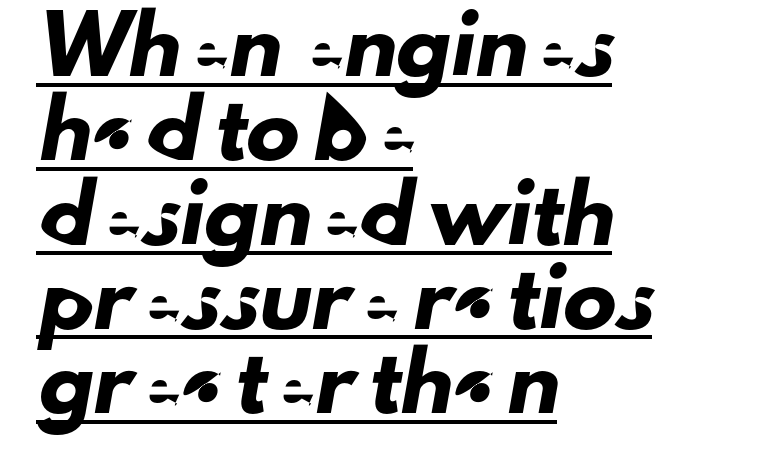
{"serif": "no", "width": "normal", "stroke_contrast": "low", "x_height": "small", "monospaced": "no", "underline": "yes", "align": "left", "line_spacing": "normal", "line_spacing_ratio": 1.59, "letter_spacing": "normal", "letter_spacing_em": 0.0, "glyph_px": 53}
